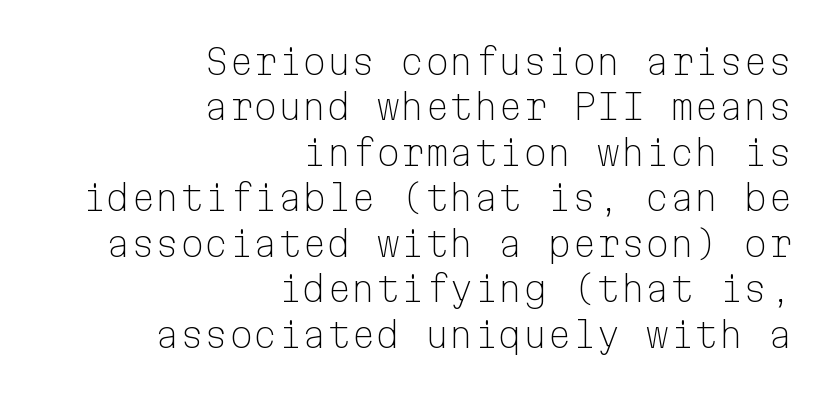
{"serif": "no", "italic": "no", "bold": "no", "weight": "light", "width": "normal", "stroke_contrast": "low", "x_height": "medium", "monospaced": "yes", "underline": "no", "align": "right", "line_spacing": "normal", "line_spacing_ratio": 1.3, "letter_spacing": "normal", "letter_spacing_em": 0.0, "glyph_px": 35}
